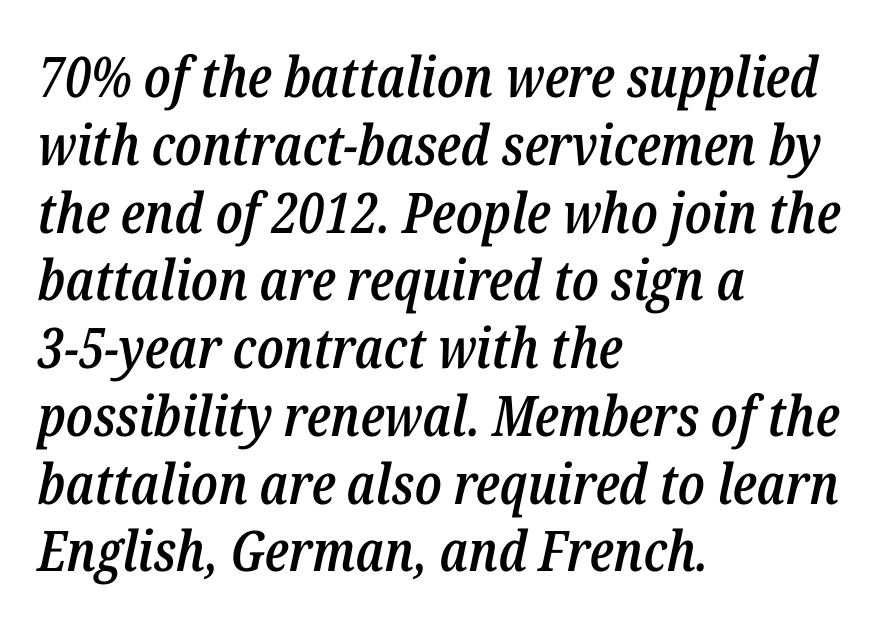
Q: Is the text bold? A: Semi-bold.
Q: Is the text italic (slanted)? A: Yes, it leans right by about 12 degrees.
Q: Is the text underlined? A: No.
Q: How is the paragraph aligned? A: Left-aligned.
Q: Is the spacing between letters normal or unusually wide? A: Normal.
Q: Width (condensed, normal, or wide)? A: Condensed.
Q: Stroke contrast? A: Low.
Q: x-height? A: Medium.
Q: Monospaced? A: No.
